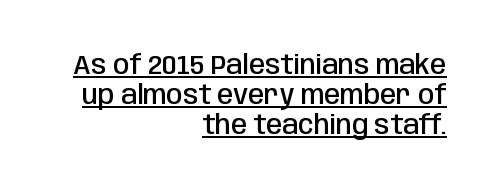
The image shows 26 px text type, upright; set right-aligned, tight line spacing (1.15x), normal letter spacing, underlined.
